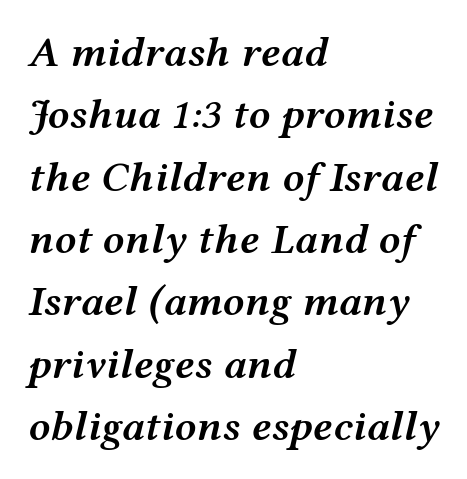
The area under the type is left untouched. Note the varied advance widths — an 'i' is clearly narrower than an 'm'. The axis of the letterforms is tilted away from vertical. Students, this is semibold: more ink than regular, less than bold. Between one letter and the next there's only the usual sliver of space.
